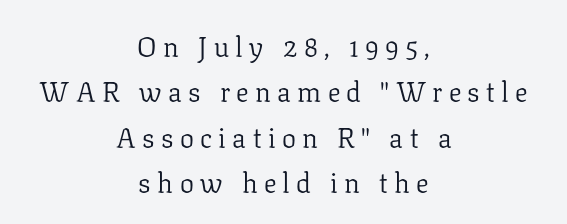
Q: Is the text bold? A: No.
Q: Is the text italic (slanted)? A: No, it is upright.
Q: Is the typeface a serif or a sans-serif typeface? A: Serif.
Q: Is the text underlined? A: No.
Q: How is the paragraph aligned? A: Centered.
Q: Is the spacing between letters normal or unusually wide? A: Unusually wide.
Q: Is the spacing between lines tight, normal or loose? A: Normal.
Q: Width (condensed, normal, or wide)? A: Normal.
Q: Stroke contrast? A: Low.
Q: x-height? A: Medium.
Q: Monospaced? A: No.
